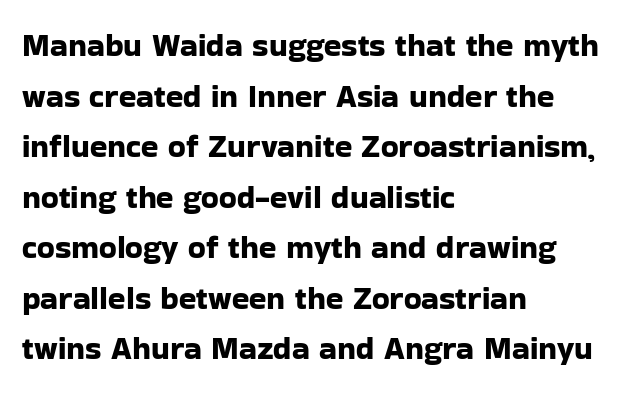
Q: Is the text italic (slanted)? A: No, it is upright.
Q: Is the typeface a serif or a sans-serif typeface? A: Sans-serif.
Q: Is the text underlined? A: No.
Q: How is the paragraph aligned? A: Left-aligned.
Q: Is the spacing between letters normal or unusually wide? A: Normal.
Q: Is the spacing between lines tight, normal or loose? A: Normal.
Q: Width (condensed, normal, or wide)? A: Normal.
Q: Stroke contrast? A: Low.
Q: x-height? A: Medium.
Q: Monospaced? A: No.
